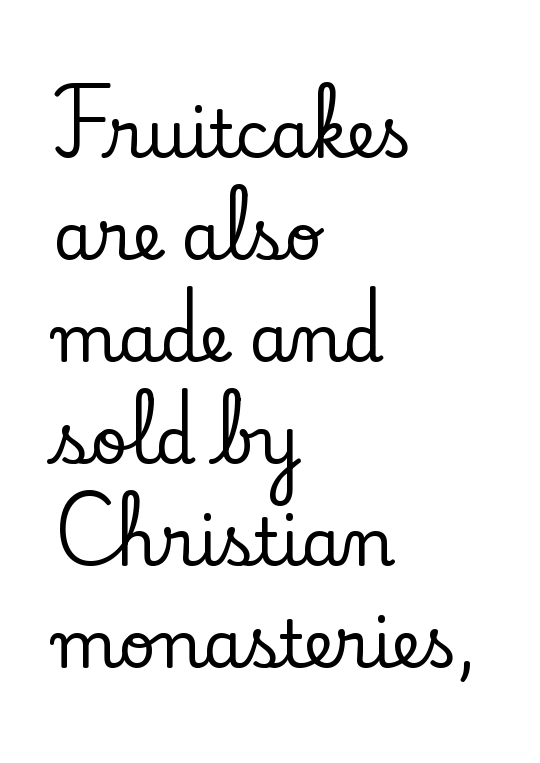
Designer's note — italics off, roman on. Spacing between characters is what you'd get straight out of the box. The designer went with a serif here, giving each stem small feet. Horizontally, the lines are justified to the leading edge only. A bare baseline throughout the passage.
